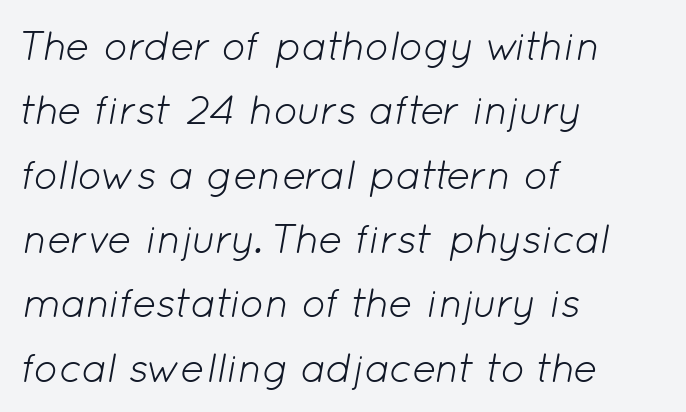
Do the characters align in a grid? No, the font is proportional. The weight would be labelled regular, book, light, or lighter still. Underlining? Definitely not there. Rows of type keep a routine distance in the vertical direction. Tracking here is standard; glyphs follow each other at the usual distance. If you drew a line through each stem, it would be angled.
